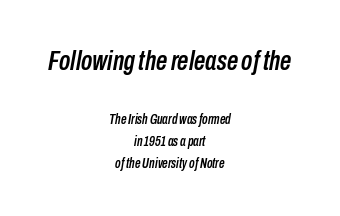
The image shows 28 px condensed type, italic (leaning right); set centered, normal line spacing (1.56x), normal letter spacing, not underlined; the first (top) block is 2.0x larger; low stroke contrast and a medium x-height.
